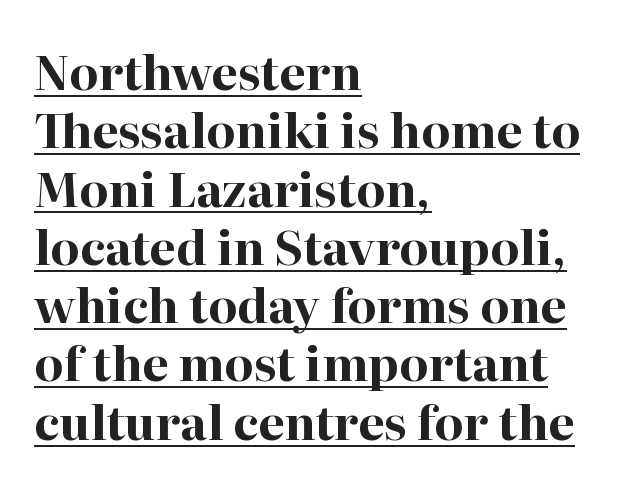
The rendering uses natural spacing where letterforms have individual widths. The words here are underlined. Set as a true bold cut, around the 700 mark. The horizontal fit of the characters is conventional and even. The lettering holds an erect, upright posture throughout. A serif font was chosen for this passage.
